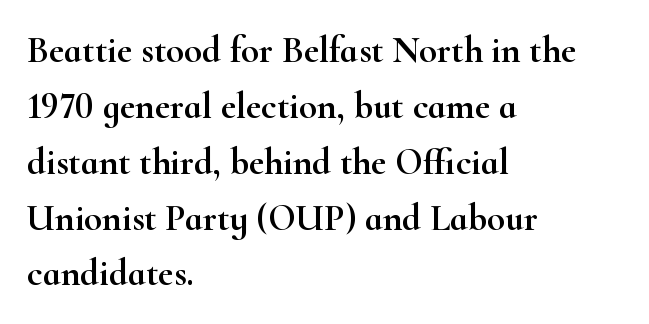
The image shows 37 px wide serif type, upright; set left-aligned, normal line spacing (1.51x), normal letter spacing, not underlined; high stroke contrast and a small x-height.
